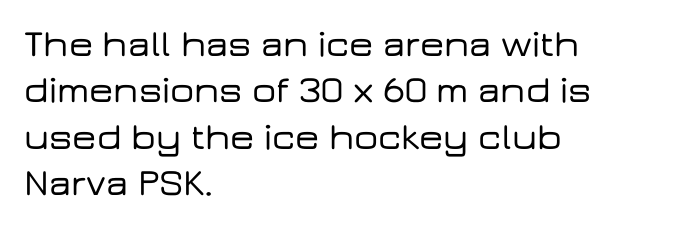
{"serif": "no", "italic": "no", "width": "wide", "stroke_contrast": "low", "x_height": "medium", "monospaced": "no", "underline": "no", "align": "left", "line_spacing_ratio": 1.22, "letter_spacing": "normal", "letter_spacing_em": 0.0, "glyph_px": 38}
